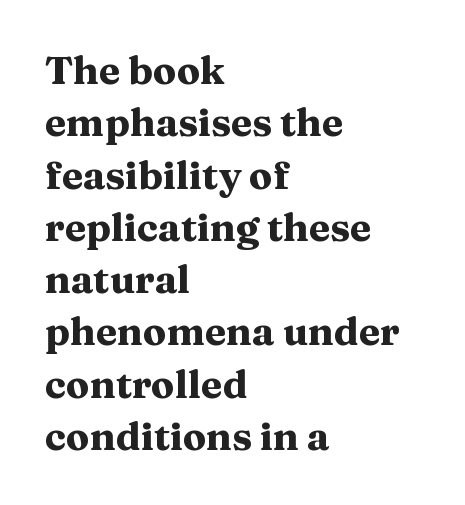
The image shows 39 px heavy, wide serif type, upright; set left-aligned, normal line spacing (1.34x), normal letter spacing, not underlined; medium stroke contrast and a medium x-height.
